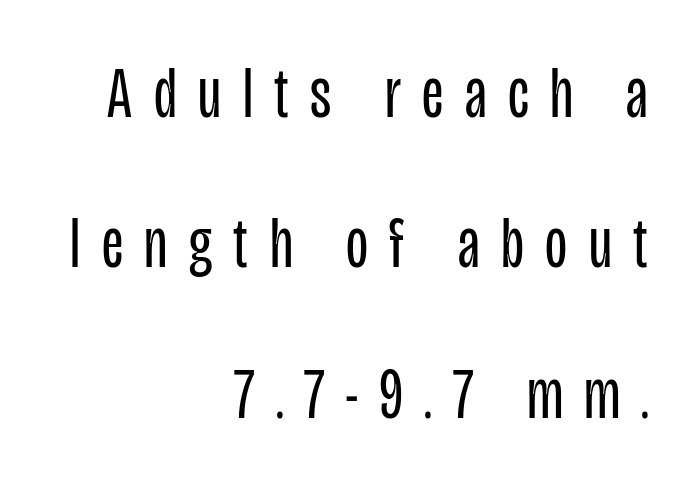
To sum up the face: it is a sans, with no serifs. Heaviness? Minimal to ordinary, like unemphasized prose. Any mark beneath the type? The region is blank. How are the letters spaced? Widely, with obvious added tracking. If you measured baseline to baseline, you'd find a long distance.
